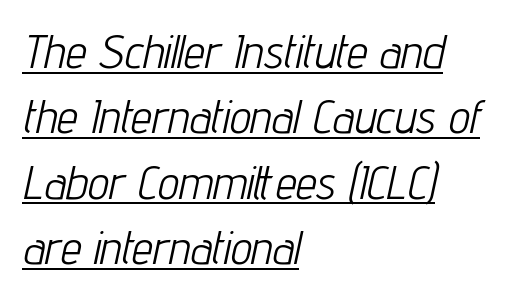
{"italic": "yes", "lean": "right", "slant_degrees": 12, "bold": "no", "weight": "light", "width": "condensed", "stroke_contrast": "low", "x_height": "medium", "monospaced": "no", "underline": "yes", "align": "left", "line_spacing": "normal", "line_spacing_ratio": 1.39, "letter_spacing": "normal", "letter_spacing_em": 0.0, "glyph_px": 47}
